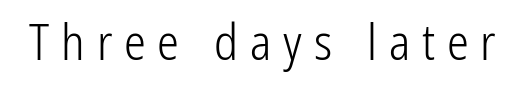
{"serif": "no", "italic": "no", "bold": "no", "weight": "light", "width": "condensed", "stroke_contrast": "low", "x_height": "medium", "monospaced": "no", "underline": "no", "letter_spacing": "wide", "letter_spacing_em": 0.24, "glyph_px": 49}
